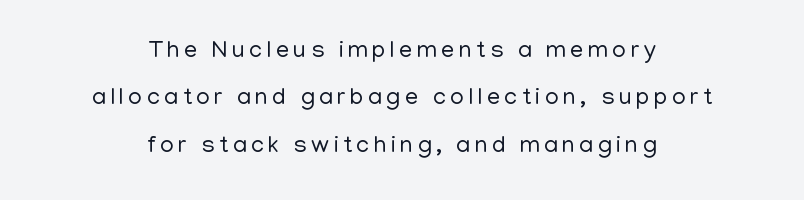
{"italic": "no", "bold": "no", "underline": "no", "align": "center", "line_spacing": "loose", "line_spacing_ratio": 1.97, "glyph_px": 24}
